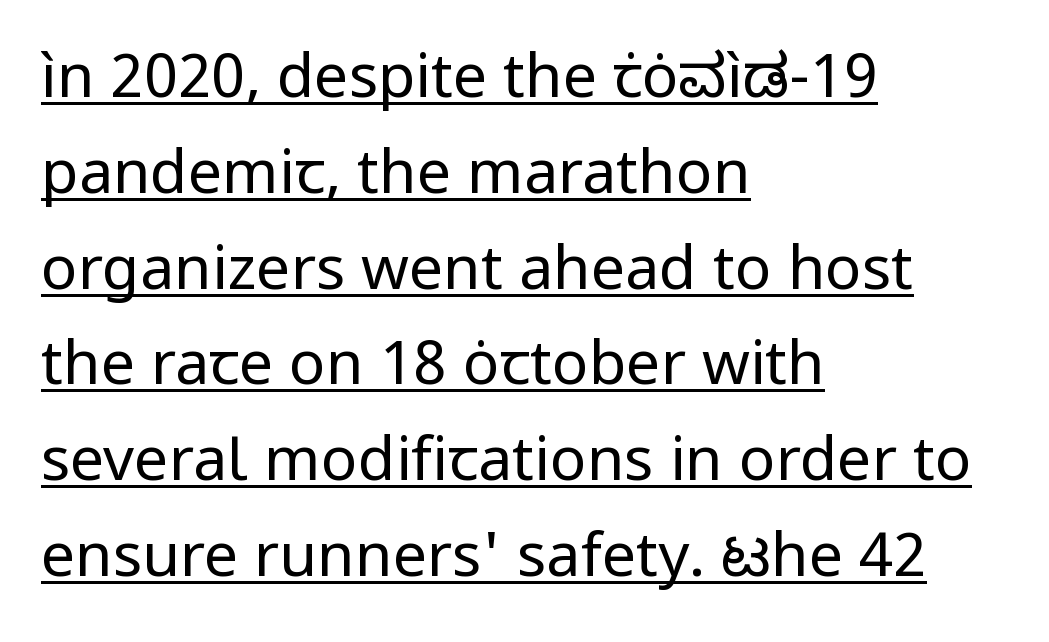
The image shows 61 px regular-weight sans-serif type, upright; set left-aligned, normal line spacing (1.57x), normal letter spacing, underlined; low stroke contrast and a medium x-height.
